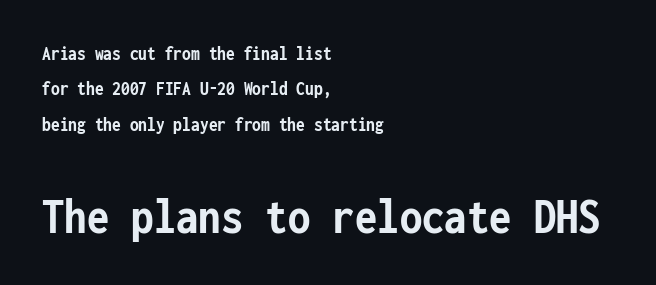
Q: Is the text bold? A: Yes.
Q: Is the text italic (slanted)? A: No, it is upright.
Q: Is the typeface a serif or a sans-serif typeface? A: Sans-serif.
Q: Is the text underlined? A: No.
Q: How is the paragraph aligned? A: Left-aligned.
Q: Is the spacing between letters normal or unusually wide? A: Normal.
Q: Which block of text is set in a larger size, the first (top) or the second (bottom)? A: The second (bottom) one.
Q: Width (condensed, normal, or wide)? A: Condensed.
Q: Stroke contrast? A: Low.
Q: x-height? A: Medium.
Q: Monospaced? A: Yes.
